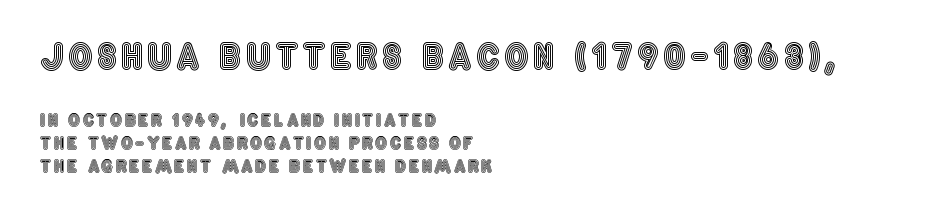
Is the lower block the larger one? No — the upper block carries the bigger type. Check the space under the baseline: it is left empty. Is there much room between lines? A standard amount, neither cramped nor airy. No italicization has been applied; the sample stays upright. The rendering uses natural spacing where letterforms have individual widths. The passage is arranged the way most books set body copy — flush left.
